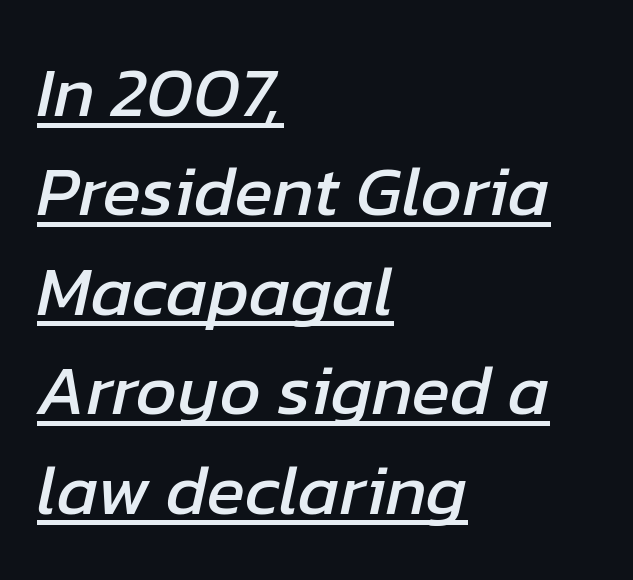
Q: Is the text italic (slanted)? A: Yes, it leans right by about 12 degrees.
Q: Is the text underlined? A: Yes.
Q: How is the paragraph aligned? A: Left-aligned.
Q: Is the spacing between letters normal or unusually wide? A: Normal.
Q: Is the spacing between lines tight, normal or loose? A: Normal.
Q: Width (condensed, normal, or wide)? A: Normal.
Q: Stroke contrast? A: Low.
Q: x-height? A: Medium.
Q: Monospaced? A: No.
